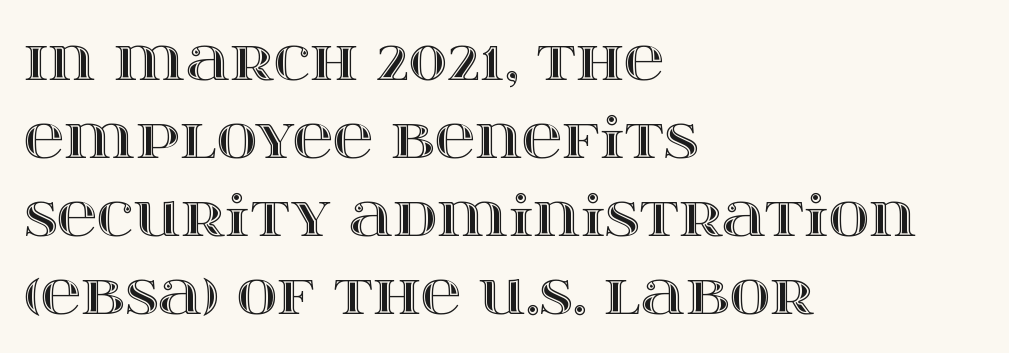
You can tell it's not italic because the verticals are truly vertical. The line-height multiplier appears to be the usual default. Line beginnings align vertically; line endings do not. Descenders are the only things crossing below the line. Default kerning and tracking; the words read as compact shapes. The letters advance in unequal steps, a hallmark of proportional type.
